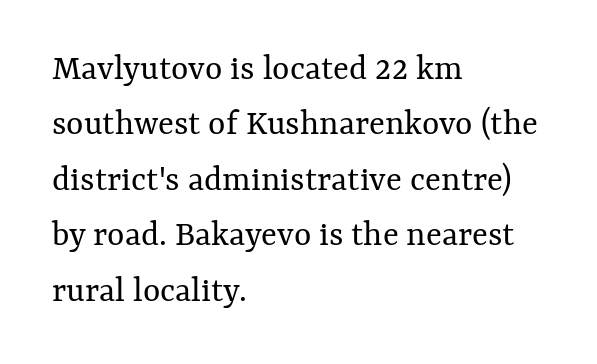
The image shows 37 px regular-weight type, upright; set left-aligned, normal line spacing (1.5x), normal letter spacing, not underlined; medium stroke contrast and a medium x-height.
